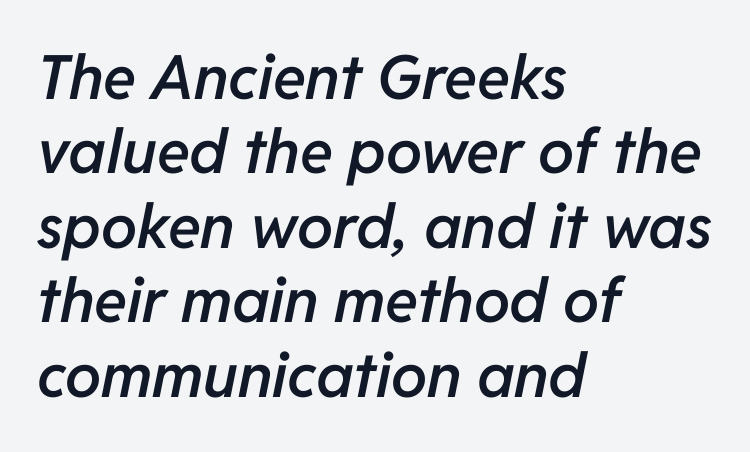
{"italic": "yes", "lean": "right", "slant_degrees": 11, "bold": "semi", "weight": "semibold", "width": "normal", "stroke_contrast": "low", "x_height": "medium", "monospaced": "no", "underline": "no", "align": "left", "line_spacing_ratio": 1.22, "letter_spacing": "normal", "letter_spacing_em": 0.0, "glyph_px": 61}
